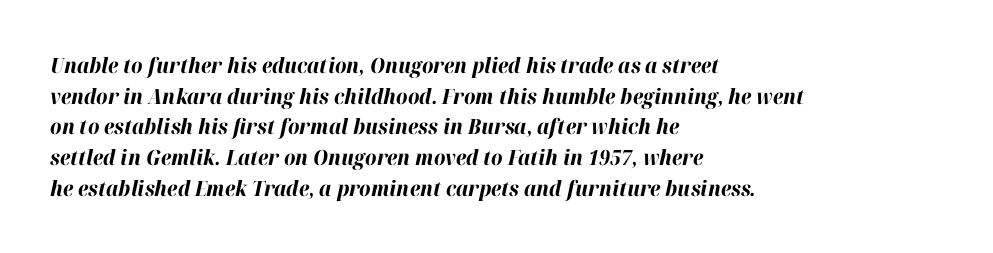
Line starts are locked; line ends wander. Caption: standard tracking, unaltered. Each glyph is drawn with heavy, bold strokes. Rendered with sloped, italic letterforms. These lines sit exactly where default settings would place them. Check the space under the baseline: it is left empty.
